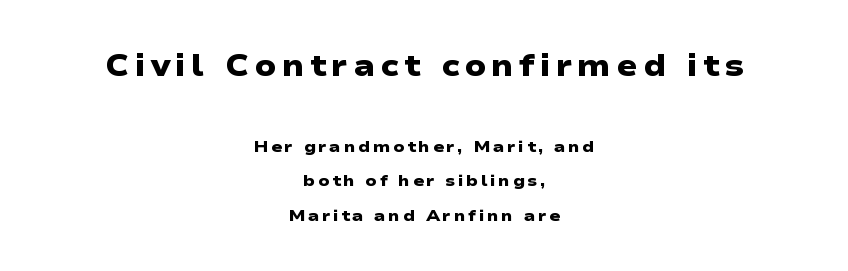
Q: Is the text bold? A: Yes.
Q: Is the typeface a serif or a sans-serif typeface? A: Sans-serif.
Q: Is the text underlined? A: No.
Q: How is the paragraph aligned? A: Centered.
Q: Is the spacing between lines tight, normal or loose? A: Loose.
Q: Which block of text is set in a larger size, the first (top) or the second (bottom)? A: The first (top) one.
Q: Width (condensed, normal, or wide)? A: Wide.
Q: Stroke contrast? A: Low.
Q: x-height? A: Medium.
Q: Monospaced? A: No.
